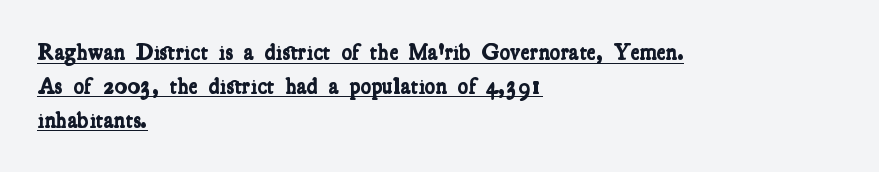
Q: Is the text bold? A: Yes.
Q: Is the text underlined? A: Yes.
Q: How is the paragraph aligned? A: Left-aligned.
Q: Is the spacing between letters normal or unusually wide? A: Normal.
Q: Is the spacing between lines tight, normal or loose? A: Normal.
